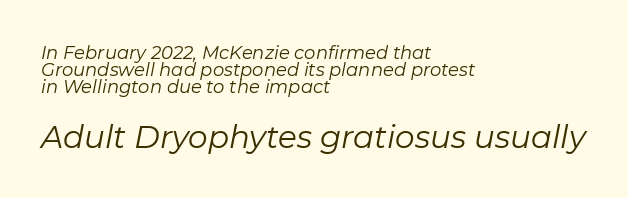
The image shows 31 px regular-weight type, italic (leaning right); set left-aligned, tight line spacing (0.95x), normal letter spacing, not underlined; the second (bottom) block is 1.72x larger; low stroke contrast and a medium x-height.
